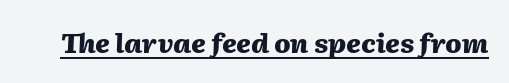
Nobody touched the tracking dial on this one. Honestly, the underline is the first thing you notice here. The letters are slanted; this is an italic face. The passage shown is emphatically bold.
